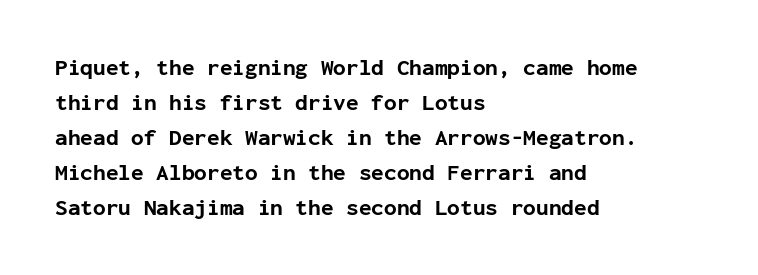
The image shows 23 px bold type, upright; set left-aligned, normal line spacing (1.52x), normal letter spacing, not underlined.
